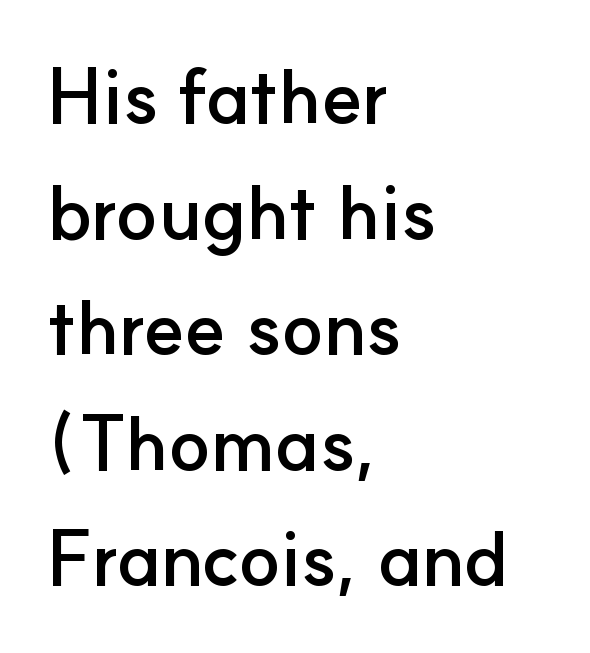
The image shows 76 px semibold sans-serif type, upright; set left-aligned, normal line spacing (1.52x), normal letter spacing, not underlined; low stroke contrast and a small x-height.
